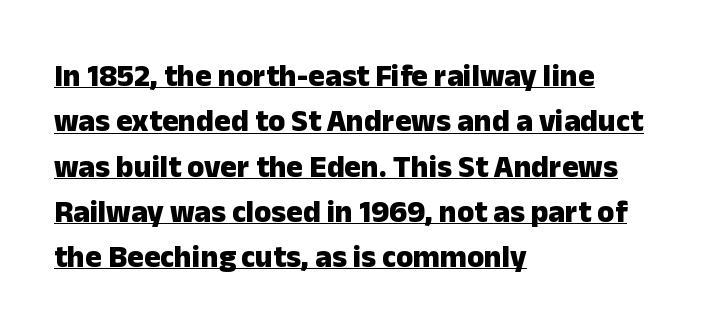
Check the space under the baseline: a stroke is drawn there. Character widths vary here, with narrow letters taking less room than wide ones. You can tell it's not italic because the verticals are truly vertical. Each glyph is drawn with heavy, bold strokes. Is there much room between lines? A standard amount, neither cramped nor airy. Classification — sans serif.
